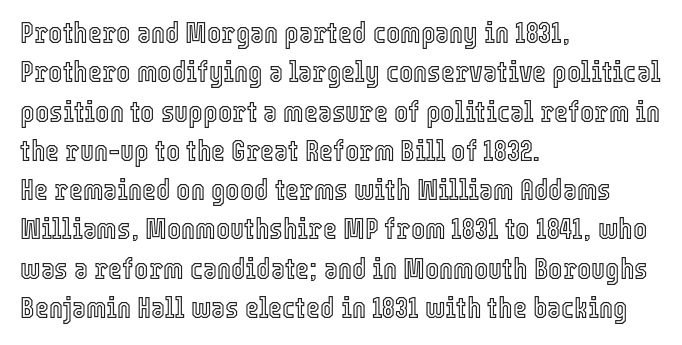
The image shows 30 px condensed type, upright; set left-aligned, normal line spacing (1.31x), normal letter spacing, not underlined; a medium x-height.
